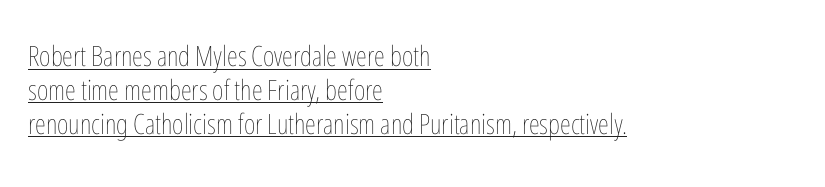
Summary of weight: not heavy and not bold. Here the glyphs are tracked normally, forming tight word shapes. The sample's only ornament is a line tracing under the words. Every row of glyphs begins at an identical x-position on the left.
